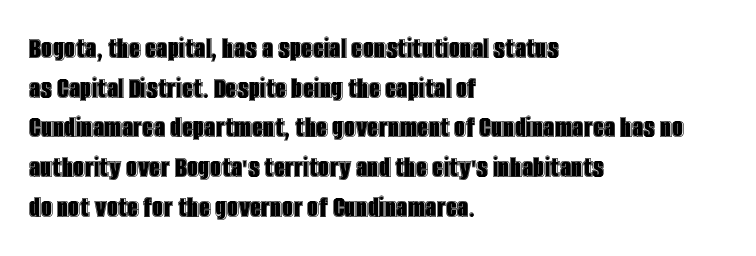
Q: Is the text italic (slanted)? A: No, it is upright.
Q: Is the text underlined? A: No.
Q: How is the paragraph aligned? A: Left-aligned.
Q: Is the spacing between letters normal or unusually wide? A: Normal.
Q: Width (condensed, normal, or wide)? A: Condensed.
Q: x-height? A: Large.
Q: Monospaced? A: No.
